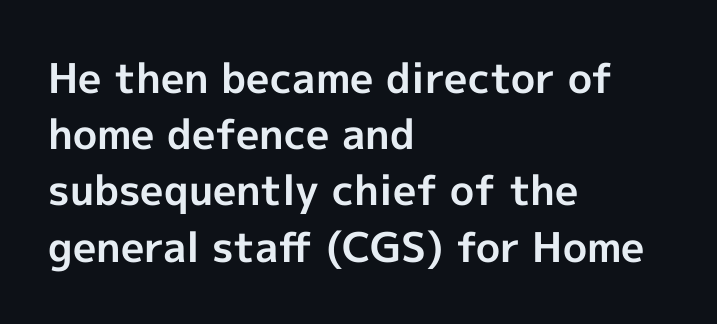
The image shows 41 px bold sans-serif type, upright; set left-aligned, normal line spacing (1.37x), normal letter spacing, not underlined; a medium x-height.
